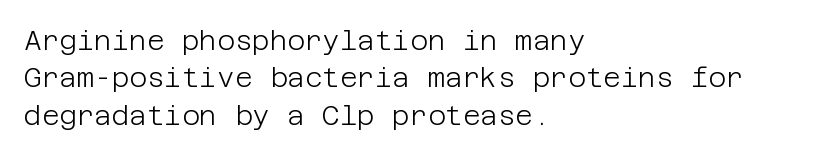
Interline gaps are of average width in this sample. Inter-character spacing is left at the font's built-in metrics. If you drew a line through each stem, it would be perfectly vertical. Words float on clear page, feet unadorned. Each line starts at the same left margin while the right side varies.
